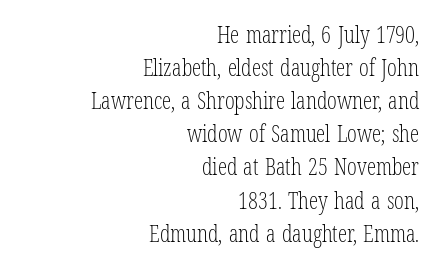
{"italic": "no", "bold": "no", "underline": "no", "align": "right", "line_spacing": "normal", "line_spacing_ratio": 1.44, "letter_spacing": "normal", "letter_spacing_em": 0.0, "glyph_px": 23}
